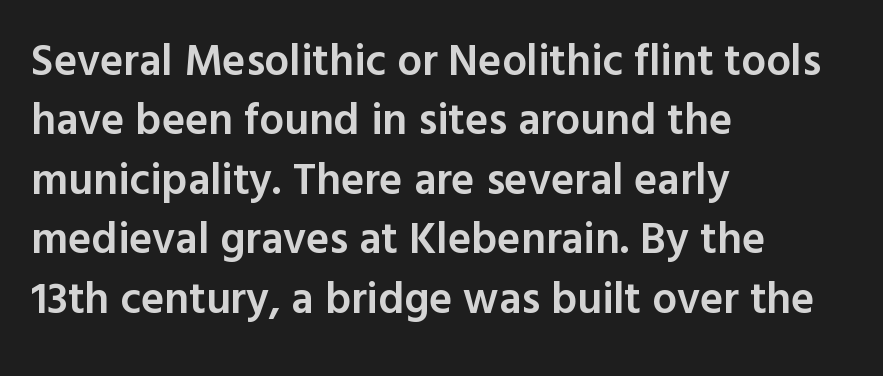
Q: Is the text bold? A: Semi-bold.
Q: Is the text italic (slanted)? A: No, it is upright.
Q: Is the typeface a serif or a sans-serif typeface? A: Sans-serif.
Q: Is the text underlined? A: No.
Q: How is the paragraph aligned? A: Left-aligned.
Q: Is the spacing between letters normal or unusually wide? A: Normal.
Q: Is the spacing between lines tight, normal or loose? A: Normal.
Q: Width (condensed, normal, or wide)? A: Normal.
Q: x-height? A: Medium.
Q: Monospaced? A: No.
